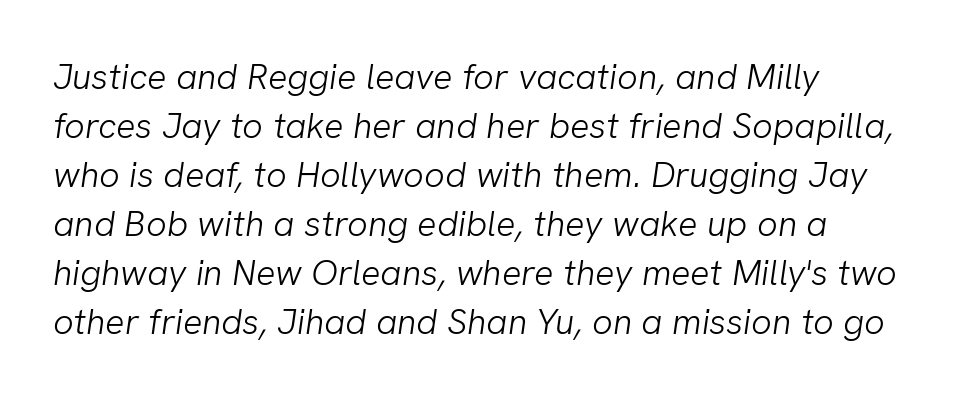
Students, observe: this is what conventionally led text looks like. The strokes are not fattened; the text isn't bold. Unlike a traditional serif, this face leaves its strokes unadorned. What stands out about the letter spacing? Nothing — it is the standard amount. The paragraph has a hard left edge and a soft right edge.
